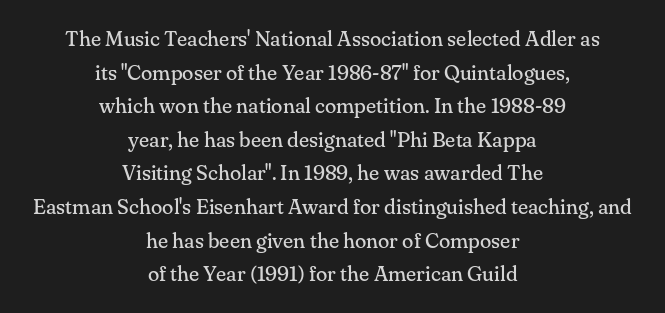
The image shows 21 px text type, upright; set centered, normal line spacing (1.6x), normal letter spacing, not underlined.
